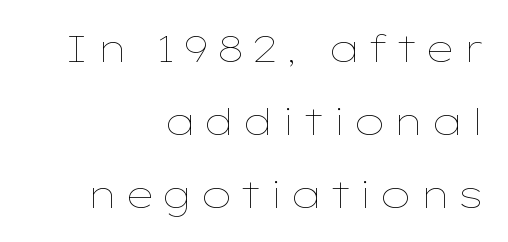
Q: Is the text bold? A: No.
Q: Is the text italic (slanted)? A: No, it is upright.
Q: Is the text underlined? A: No.
Q: How is the paragraph aligned? A: Right-aligned.
Q: Is the spacing between lines tight, normal or loose? A: Loose.
Q: Width (condensed, normal, or wide)? A: Wide.
Q: Stroke contrast? A: Low.
Q: x-height? A: Medium.
Q: Monospaced? A: No.
